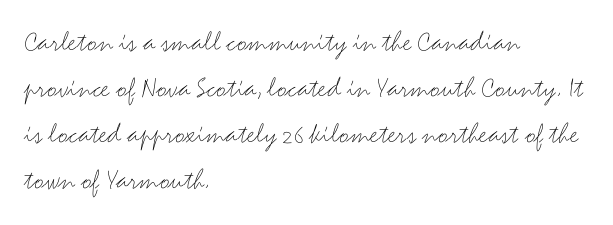
{"serif": "no", "bold": "no", "weight": "thin", "width": "wide", "stroke_contrast": "medium", "x_height": "small", "monospaced": "no", "underline": "no", "align": "left", "line_spacing": "normal", "line_spacing_ratio": 1.53, "letter_spacing": "normal", "letter_spacing_em": 0.0, "glyph_px": 30}
